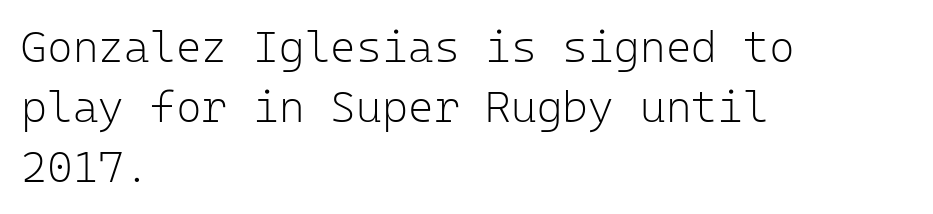
The image shows 44 px light sans-serif type, upright, monospaced; set left-aligned, normal line spacing (1.36x), normal letter spacing, not underlined; low stroke contrast and a medium x-height.
